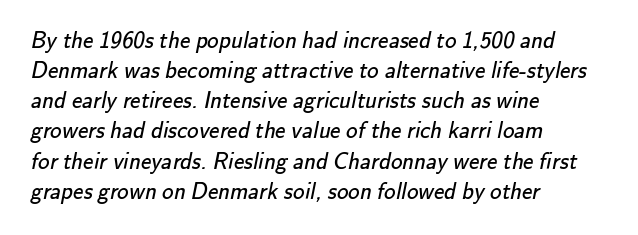
The gaps between neighbouring characters are ordinary and unremarkable. Left-aligned paragraph, ragged on the right. Weight: in the light-to-regular range. Honestly, there is no underline to notice here at all. These lines sit exactly where default settings would place them.
